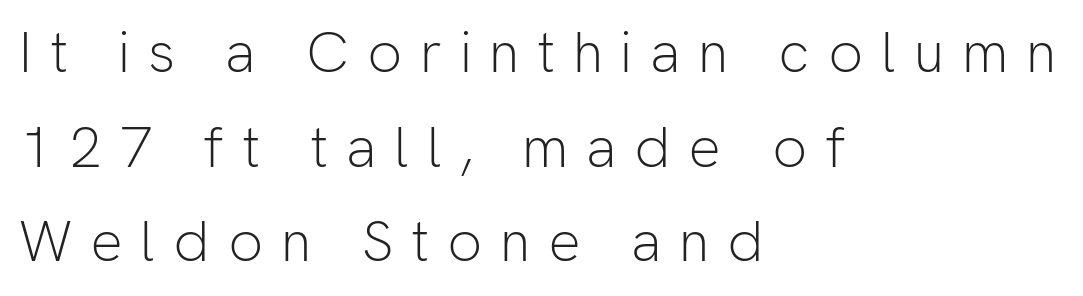
The image shows 57 px light sans-serif type, upright; set left-aligned, normal line spacing (1.66x), unusually wide letter spacing (+0.31 em), not underlined; low stroke contrast and a medium x-height.
